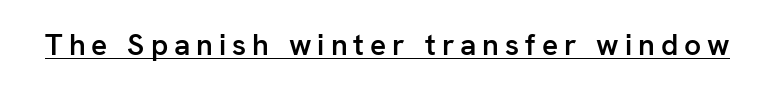
The image shows 30 px semibold sans-serif type, upright; set unusually wide letter spacing (+0.2 em), underlined; low stroke contrast and a medium x-height.
